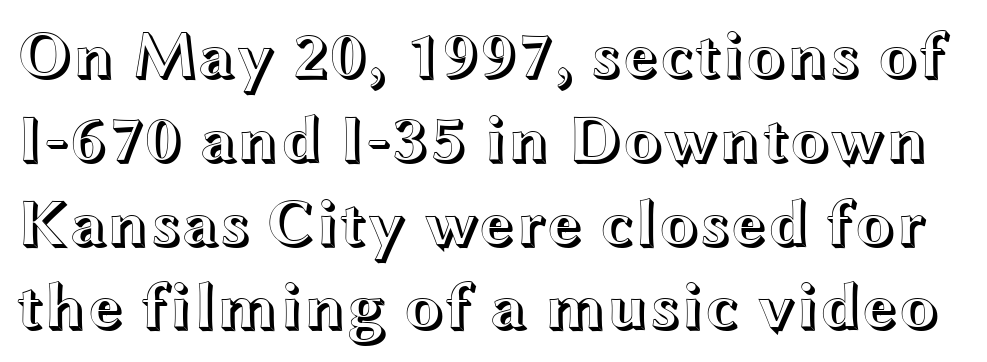
Q: Is the text italic (slanted)? A: No, it is upright.
Q: Is the text underlined? A: No.
Q: Is the spacing between letters normal or unusually wide? A: Normal.
Q: Is the spacing between lines tight, normal or loose? A: Normal.
Q: Width (condensed, normal, or wide)? A: Wide.
Q: x-height? A: Medium.
Q: Monospaced? A: No.
